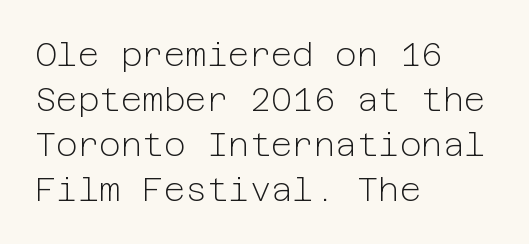
Q: Is the text bold? A: No.
Q: Is the text italic (slanted)? A: No, it is upright.
Q: Is the typeface a serif or a sans-serif typeface? A: Sans-serif.
Q: Is the text underlined? A: No.
Q: How is the paragraph aligned? A: Left-aligned.
Q: Is the spacing between letters normal or unusually wide? A: Normal.
Q: Is the spacing between lines tight, normal or loose? A: Normal.
Q: Width (condensed, normal, or wide)? A: Normal.
Q: Stroke contrast? A: Low.
Q: x-height? A: Medium.
